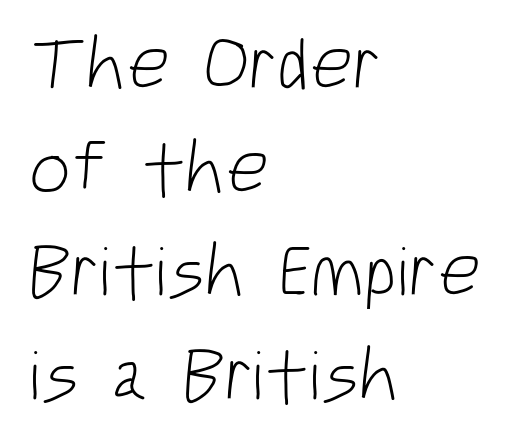
Q: Is the text bold? A: No.
Q: Is the typeface a serif or a sans-serif typeface? A: Sans-serif.
Q: Is the text underlined? A: No.
Q: How is the paragraph aligned? A: Left-aligned.
Q: Is the spacing between letters normal or unusually wide? A: Normal.
Q: Is the spacing between lines tight, normal or loose? A: Normal.
Q: Width (condensed, normal, or wide)? A: Condensed.
Q: Stroke contrast? A: Low.
Q: x-height? A: Large.
Q: Monospaced? A: No.
